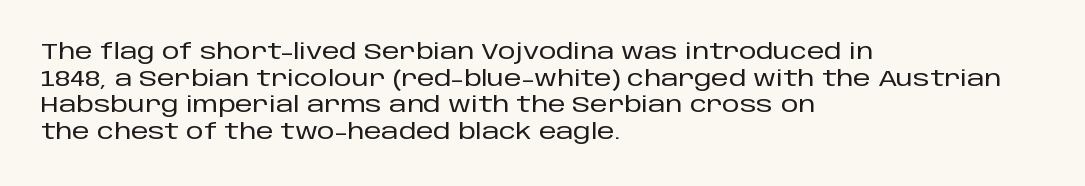
A student would call this left alignment; a typographer would say flush left, rag right. Nobody touched the tracking dial on this one. Tall strokes in this sample are plumb rather than angled. Descenders are the only things crossing below the line.
